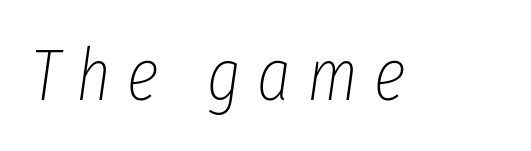
The image shows 73 px thin, condensed type, italic (leaning right); set unusually wide letter spacing (+0.22 em), not underlined; low stroke contrast and a medium x-height.
